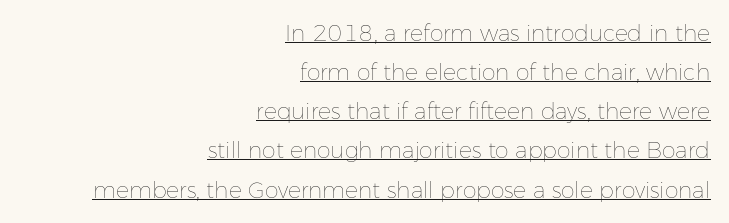
Q: Is the text bold? A: No.
Q: Is the text italic (slanted)? A: No, it is upright.
Q: Is the text underlined? A: Yes.
Q: How is the paragraph aligned? A: Right-aligned.
Q: Is the spacing between letters normal or unusually wide? A: Normal.
